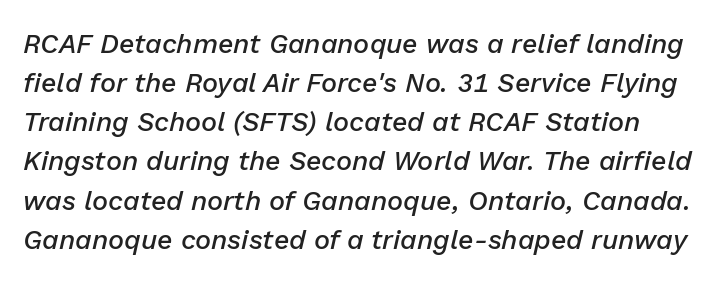
Q: Is the text bold? A: Semi-bold.
Q: Is the text italic (slanted)? A: Yes, it leans right by about 13 degrees.
Q: Is the text underlined? A: No.
Q: Is the spacing between letters normal or unusually wide? A: Normal.
Q: Is the spacing between lines tight, normal or loose? A: Normal.
